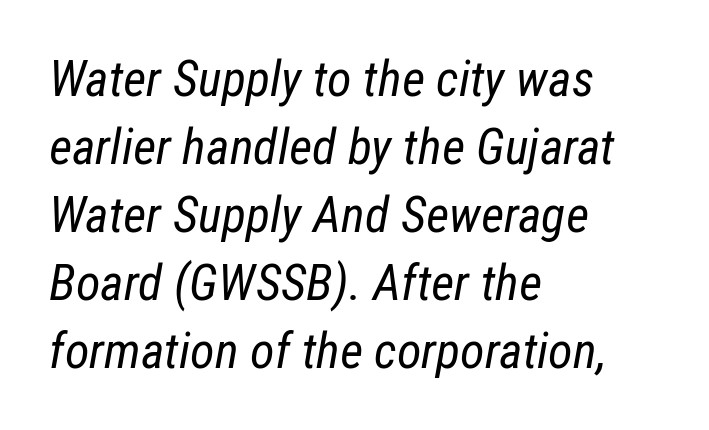
There is no visible air inserted between adjacent glyphs. The space between consecutive lines is moderate. The compositor pushed each line to the left boundary. Vertical stems look standard width or narrower in stroke. Check the space under the baseline: it is left empty.
